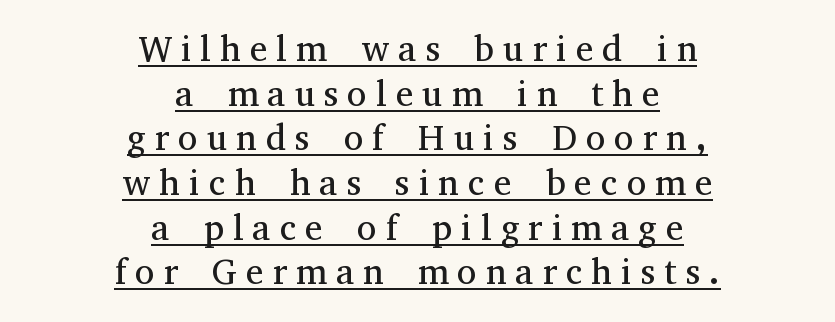
Q: Is the text bold? A: No.
Q: Is the text italic (slanted)? A: No, it is upright.
Q: Is the typeface a serif or a sans-serif typeface? A: Serif.
Q: Is the text underlined? A: Yes.
Q: How is the paragraph aligned? A: Centered.
Q: Is the spacing between letters normal or unusually wide? A: Unusually wide.
Q: Width (condensed, normal, or wide)? A: Normal.
Q: Stroke contrast? A: Medium.
Q: x-height? A: Medium.
Q: Monospaced? A: No.
